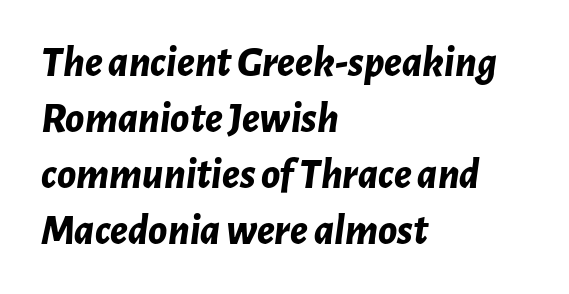
The image shows 43 px bold type, italic (leaning right); set left-aligned, normal line spacing (1.3x), normal letter spacing, not underlined; low stroke contrast and a medium x-height.
